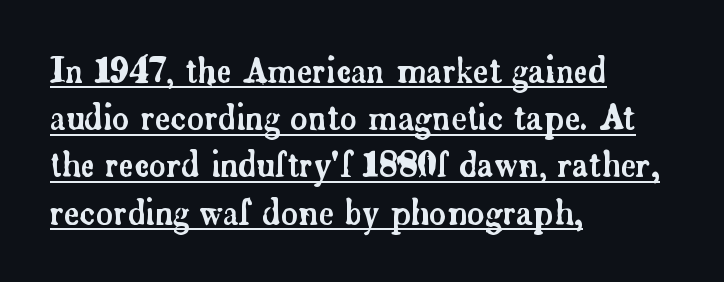
{"serif": "yes", "italic": "no", "width": "normal", "stroke_contrast": "low", "x_height": "small", "monospaced": "no", "underline": "yes", "align": "left", "line_spacing": "normal", "line_spacing_ratio": 1.43, "letter_spacing": "normal", "letter_spacing_em": 0.0, "glyph_px": 33}
